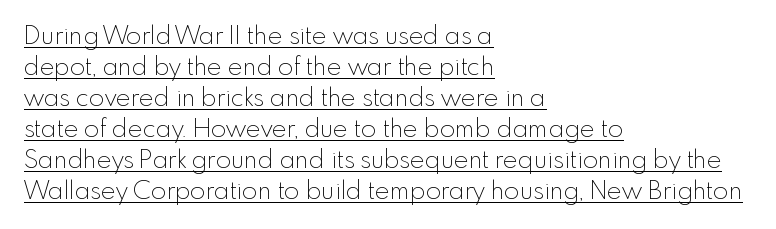
The image shows 25 px text type, upright; set left-aligned, line spacing 1.24x, normal letter spacing, underlined.
